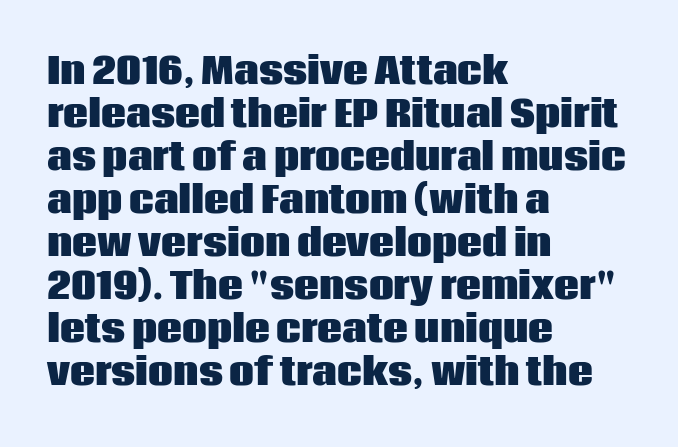
Q: Is the text bold? A: Yes.
Q: Is the text italic (slanted)? A: No, it is upright.
Q: Is the typeface a serif or a sans-serif typeface? A: Sans-serif.
Q: Is the text underlined? A: No.
Q: How is the paragraph aligned? A: Left-aligned.
Q: Is the spacing between letters normal or unusually wide? A: Normal.
Q: Width (condensed, normal, or wide)? A: Normal.
Q: Stroke contrast? A: Low.
Q: x-height? A: Large.
Q: Monospaced? A: No.
